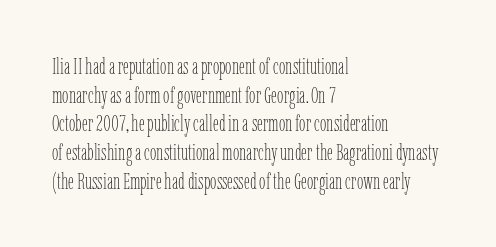
Q: Is the text bold? A: No.
Q: Is the text italic (slanted)? A: No, it is upright.
Q: Is the text underlined? A: No.
Q: How is the paragraph aligned? A: Left-aligned.
Q: Is the spacing between letters normal or unusually wide? A: Normal.
Q: Is the spacing between lines tight, normal or loose? A: Normal.
